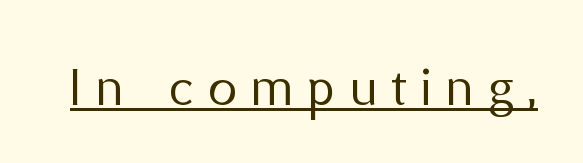
Q: Is the text bold? A: No.
Q: Is the text italic (slanted)? A: No, it is upright.
Q: Is the typeface a serif or a sans-serif typeface? A: Sans-serif.
Q: Is the text underlined? A: Yes.
Q: Is the spacing between letters normal or unusually wide? A: Unusually wide.
Q: Width (condensed, normal, or wide)? A: Normal.
Q: Stroke contrast? A: Medium.
Q: x-height? A: Medium.
Q: Monospaced? A: No.
